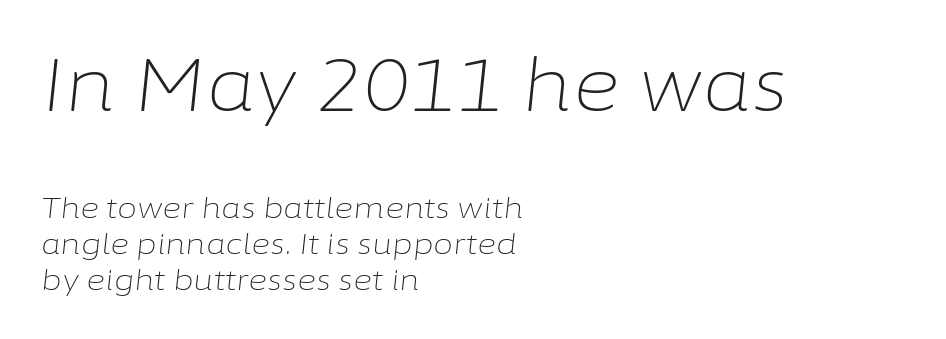
The image shows 73 px light type, italic (leaning right); set left-aligned, line spacing 1.24x, normal letter spacing, not underlined; the first (top) block is 2.52x larger; low stroke contrast and a medium x-height.
